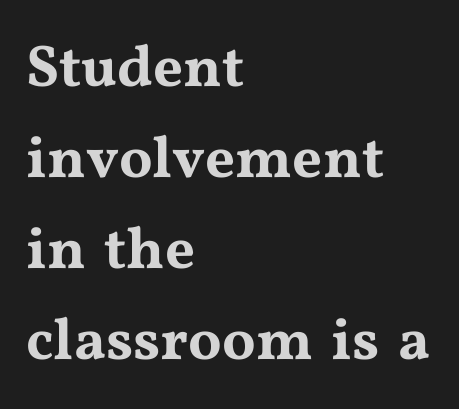
The image shows 59 px wide serif type, upright; set left-aligned, normal line spacing (1.54x), normal letter spacing, not underlined; medium stroke contrast and a medium x-height.
